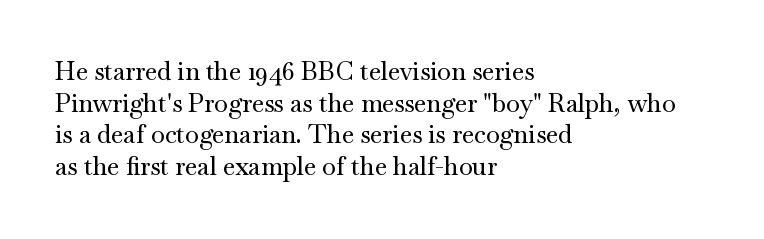
{"italic": "no", "underline": "no", "align": "left", "line_spacing": "normal", "line_spacing_ratio": 1.27, "letter_spacing": "normal", "letter_spacing_em": 0.0, "glyph_px": 25}
